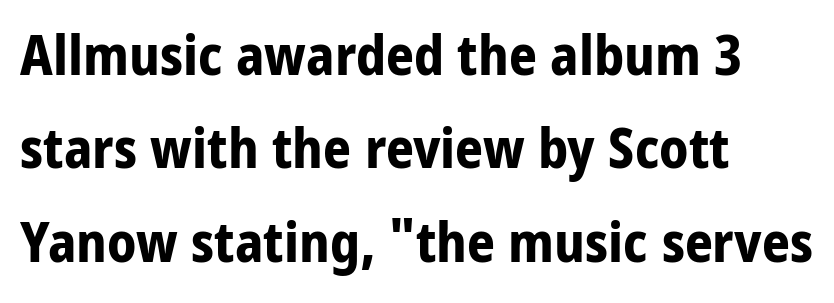
This rendering leaves character spacing at its baseline value. Horizontal alignment here is leftward, the default for most running prose. The rendering uses a bold face; every stroke is thick and dark. The specimen omits any rule beneath the text block's lines. Ascenders rise straight up at ninety degrees.
